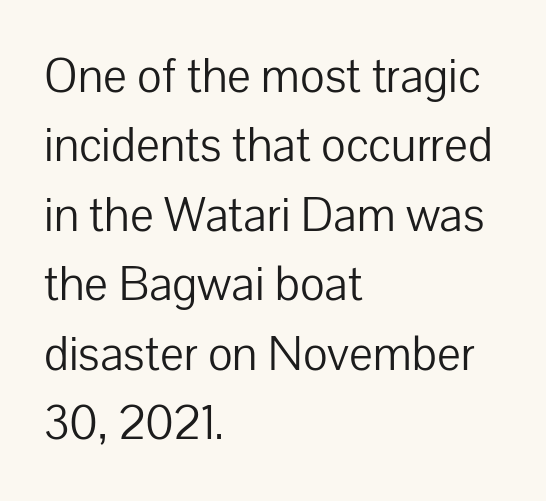
A clean baseline with only descenders dipping below it. Quick note: interline space is typical. The paragraph has a hard left edge and a soft right edge. Tracking here is standard; glyphs follow each other at the usual distance. Each letter keeps its own natural width here, so spacing adapts to shape.
